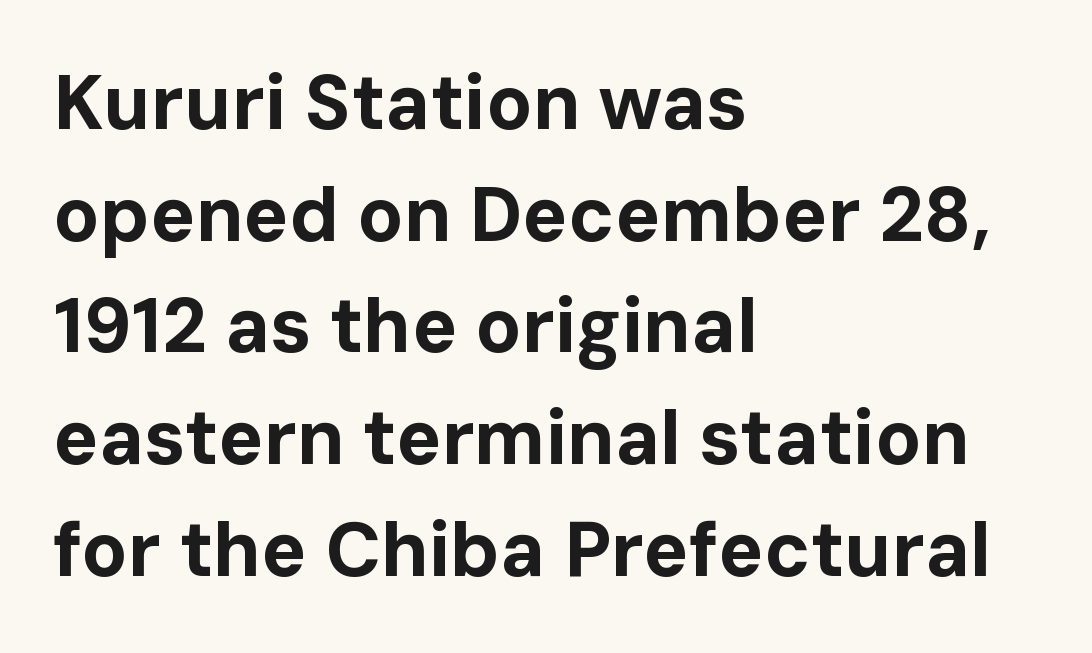
{"serif": "no", "italic": "no", "bold": "yes", "weight": "bold", "width": "normal", "stroke_contrast": "low", "x_height": "medium", "monospaced": "no", "underline": "no", "align": "left", "line_spacing": "normal", "line_spacing_ratio": 1.47, "letter_spacing": "normal", "letter_spacing_em": 0.0, "glyph_px": 76}
